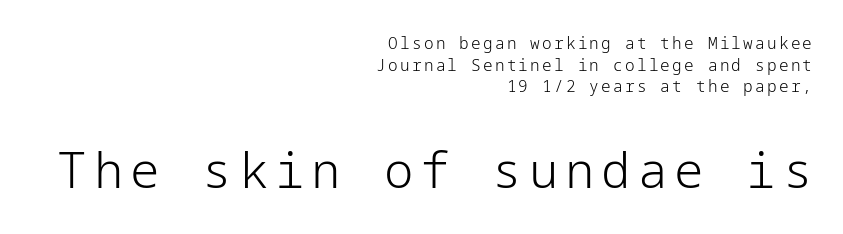
Q: Is the text bold? A: No.
Q: Is the text italic (slanted)? A: No, it is upright.
Q: Is the typeface a serif or a sans-serif typeface? A: Sans-serif.
Q: Is the text underlined? A: No.
Q: How is the paragraph aligned? A: Right-aligned.
Q: Is the spacing between lines tight, normal or loose? A: Normal.
Q: Which block of text is set in a larger size, the first (top) or the second (bottom)? A: The second (bottom) one.
Q: Width (condensed, normal, or wide)? A: Normal.
Q: Stroke contrast? A: Low.
Q: x-height? A: Medium.
